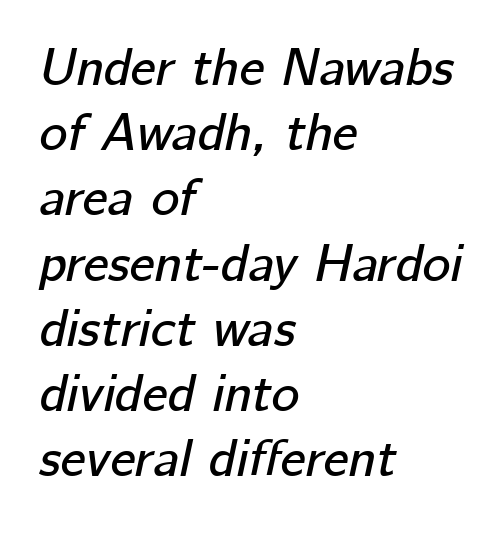
Q: Is the text italic (slanted)? A: Yes, it leans right by about 12 degrees.
Q: Is the text underlined? A: No.
Q: How is the paragraph aligned? A: Left-aligned.
Q: Is the spacing between letters normal or unusually wide? A: Normal.
Q: Width (condensed, normal, or wide)? A: Normal.
Q: Stroke contrast? A: Low.
Q: x-height? A: Medium.
Q: Monospaced? A: No.
